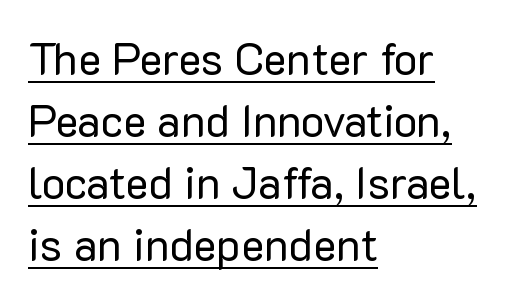
Here the glyphs are tracked normally, forming tight word shapes. Examine the stroke ends and you'll find no serifs. When letters stand straight like this, we call the style roman or upright. Compared with a centered layout, this one pins lines to the left instead. The sample's only ornament is a line tracing under the words. This sample keeps an unexceptional amount of space between lines.
